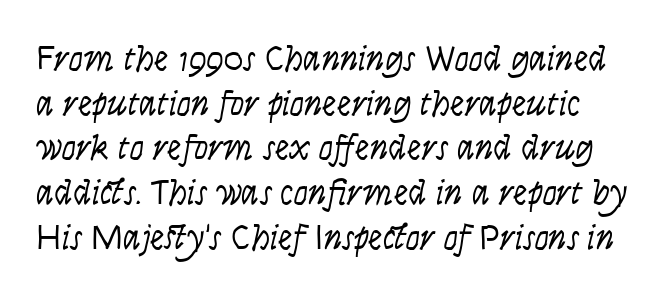
A typesetter would call this proportional, since set widths differ per character. Stroke thickness stays within the range of a standard reading face or lighter. Serif or sans? Sans — the stroke terminals are bare. Compared with typical body copy, the letter spacing here is the same.
